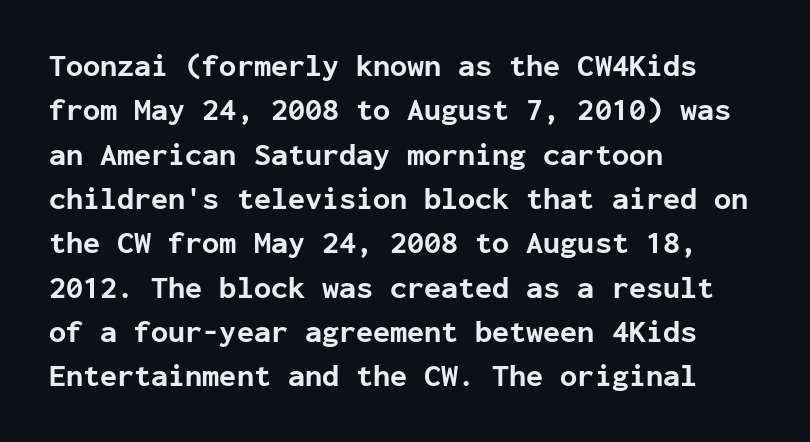
Underlining? Definitely not there. Words appear dense and cohesive because spacing is normal. Compared with a centered layout, this one pins lines to the left instead. Examine the stroke ends and you'll find no serifs.
